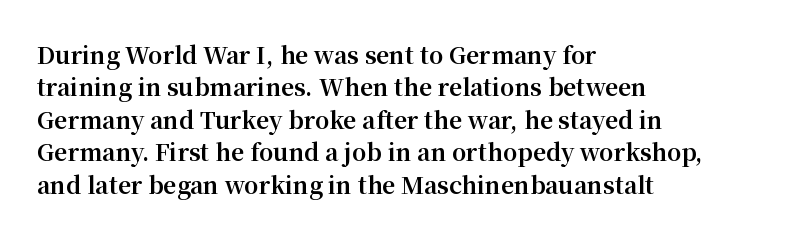
The image shows 23 px bold type, upright; set left-aligned, normal line spacing (1.41x), normal letter spacing, not underlined.
